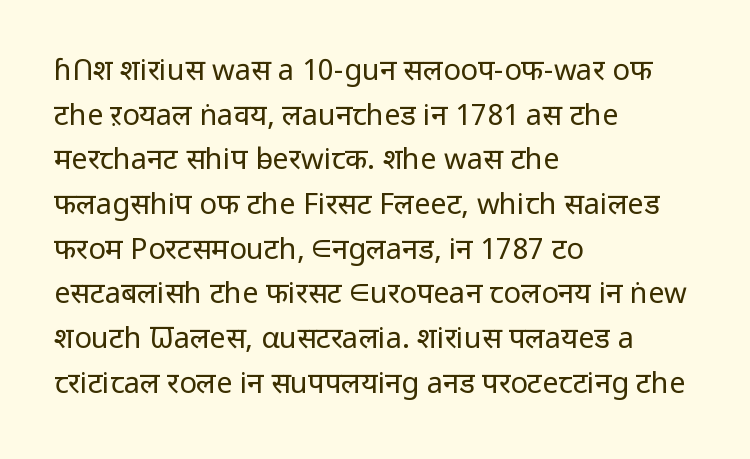
{"serif": "no", "italic": "no", "bold": "no", "weight": "regular", "width": "normal", "stroke_contrast": "low", "x_height": "medium", "monospaced": "no", "underline": "no", "align": "left", "line_spacing": "normal", "line_spacing_ratio": 1.54, "letter_spacing": "normal", "letter_spacing_em": 0.0, "glyph_px": 29}
